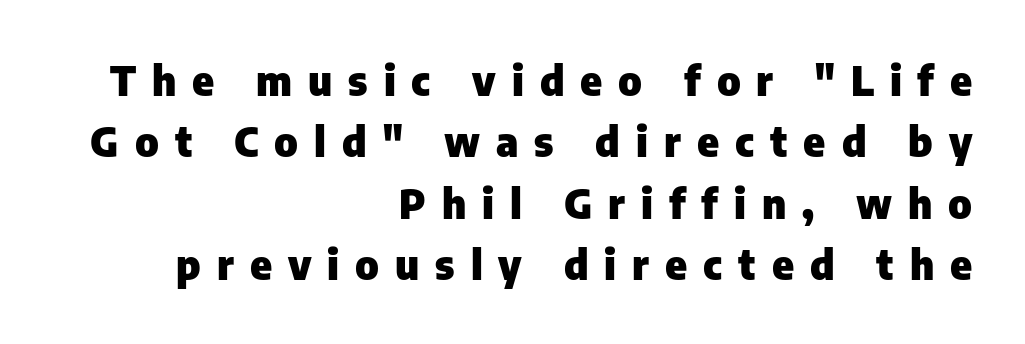
The image shows 41 px heavy sans-serif type, upright; set right-aligned, normal line spacing (1.5x), unusually wide letter spacing (+0.39 em), not underlined; low stroke contrast and a medium x-height.
